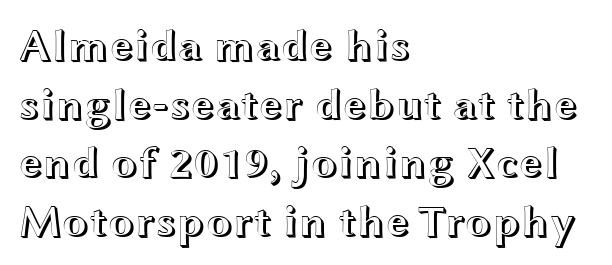
{"italic": "no", "width": "wide", "x_height": "medium", "monospaced": "no", "underline": "no", "align": "left", "line_spacing": "normal", "line_spacing_ratio": 1.33, "letter_spacing": "normal", "letter_spacing_em": 0.0, "glyph_px": 44}
